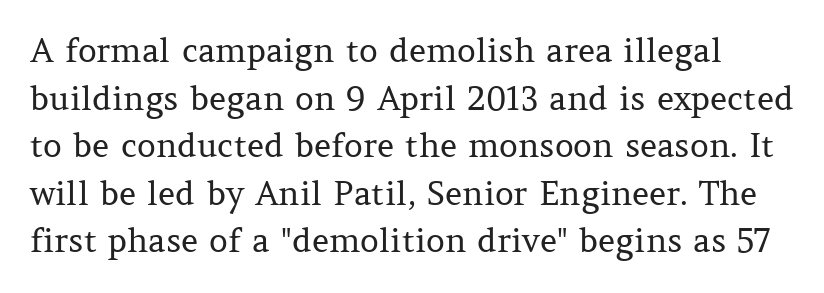
Q: Is the text bold? A: No.
Q: Is the text italic (slanted)? A: No, it is upright.
Q: Is the typeface a serif or a sans-serif typeface? A: Serif.
Q: Is the text underlined? A: No.
Q: Is the spacing between letters normal or unusually wide? A: Normal.
Q: Is the spacing between lines tight, normal or loose? A: Normal.
Q: Width (condensed, normal, or wide)? A: Normal.
Q: Stroke contrast? A: Medium.
Q: x-height? A: Medium.
Q: Monospaced? A: No.
